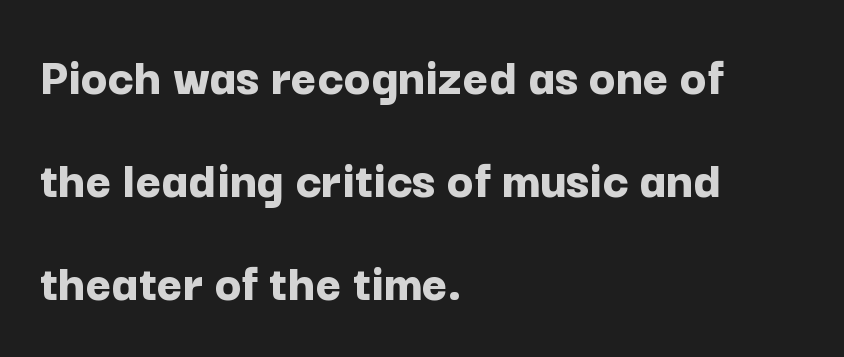
{"serif": "no", "italic": "no", "bold": "yes", "weight": "bold", "width": "normal", "stroke_contrast": "low", "x_height": "medium", "monospaced": "no", "underline": "no", "align": "left", "line_spacing_ratio": 1.87, "letter_spacing": "normal", "letter_spacing_em": 0.0, "glyph_px": 55}
